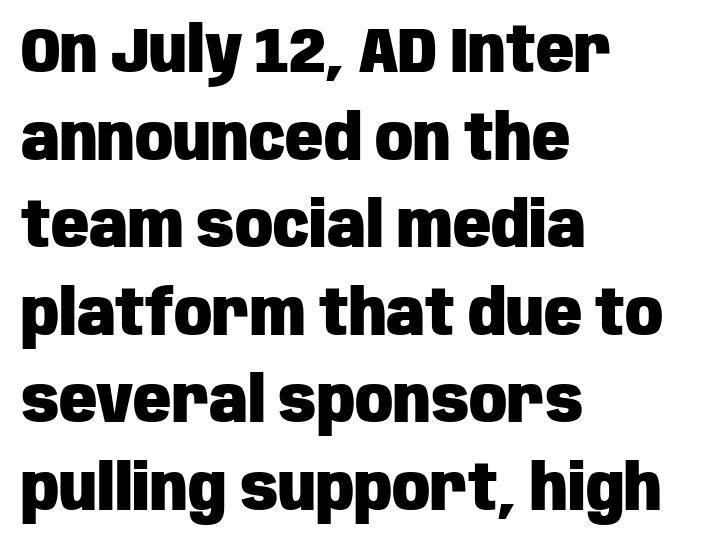
The image shows 63 px heavy, condensed sans-serif type, upright; set left-aligned, normal line spacing (1.39x), normal letter spacing, not underlined; low stroke contrast and a large x-height.
